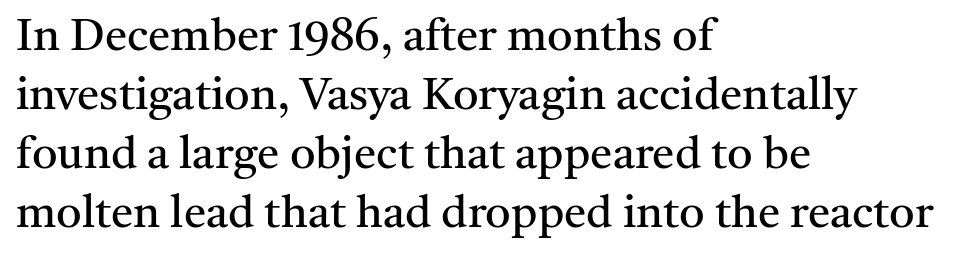
There is no visible air inserted between adjacent glyphs. The type sits square on the baseline with zero lean. Font category for this specimen: serif. A normal amount of white space separates one row of letters from the next. The area under the type is left untouched.
